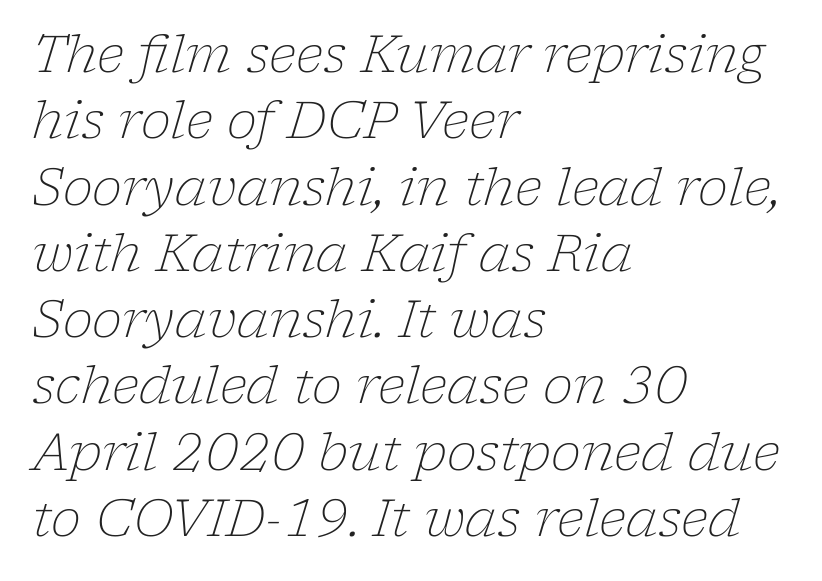
Q: Is the text bold? A: No.
Q: Is the text italic (slanted)? A: Yes, it leans right by about 17 degrees.
Q: Is the typeface a serif or a sans-serif typeface? A: Serif.
Q: Is the text underlined? A: No.
Q: How is the paragraph aligned? A: Left-aligned.
Q: Is the spacing between letters normal or unusually wide? A: Normal.
Q: Is the spacing between lines tight, normal or loose? A: Normal.
Q: Width (condensed, normal, or wide)? A: Normal.
Q: Stroke contrast? A: Low.
Q: x-height? A: Medium.
Q: Monospaced? A: No.
